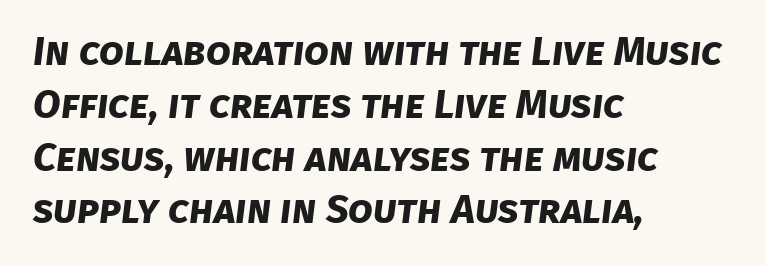
Q: Is the text bold? A: Yes.
Q: Is the typeface a serif or a sans-serif typeface? A: Sans-serif.
Q: Is the text underlined? A: No.
Q: How is the paragraph aligned? A: Left-aligned.
Q: Is the spacing between letters normal or unusually wide? A: Normal.
Q: Is the spacing between lines tight, normal or loose? A: Normal.
Q: Width (condensed, normal, or wide)? A: Normal.
Q: Stroke contrast? A: Low.
Q: x-height? A: Large.
Q: Monospaced? A: No.
